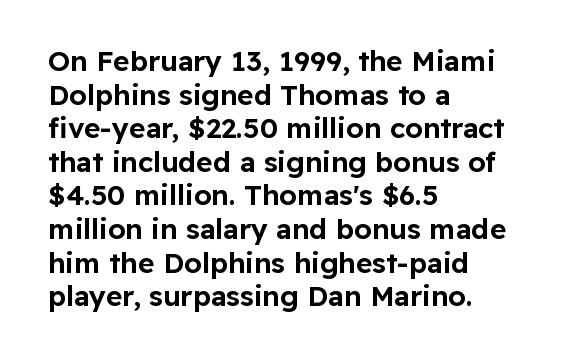
Q: Is the text italic (slanted)? A: No, it is upright.
Q: Is the typeface a serif or a sans-serif typeface? A: Sans-serif.
Q: Is the text underlined? A: No.
Q: How is the paragraph aligned? A: Left-aligned.
Q: Is the spacing between letters normal or unusually wide? A: Normal.
Q: Width (condensed, normal, or wide)? A: Normal.
Q: Stroke contrast? A: Low.
Q: x-height? A: Medium.
Q: Monospaced? A: No.
